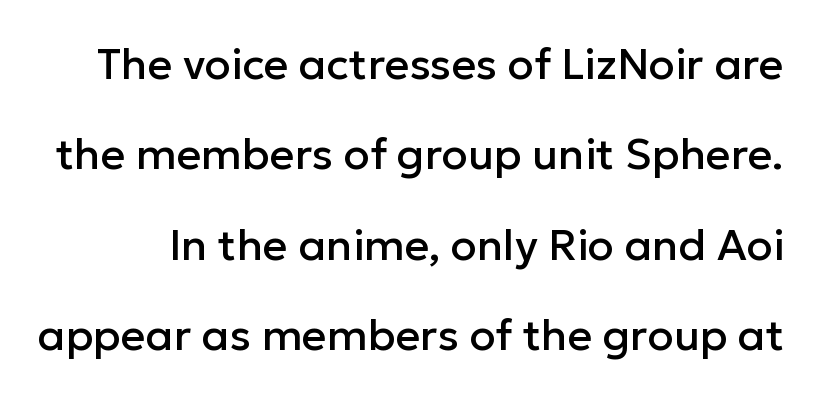
Q: Is the text italic (slanted)? A: No, it is upright.
Q: Is the typeface a serif or a sans-serif typeface? A: Sans-serif.
Q: Is the text underlined? A: No.
Q: Is the spacing between letters normal or unusually wide? A: Normal.
Q: Is the spacing between lines tight, normal or loose? A: Loose.
Q: Width (condensed, normal, or wide)? A: Normal.
Q: Stroke contrast? A: Low.
Q: x-height? A: Medium.
Q: Monospaced? A: No.
